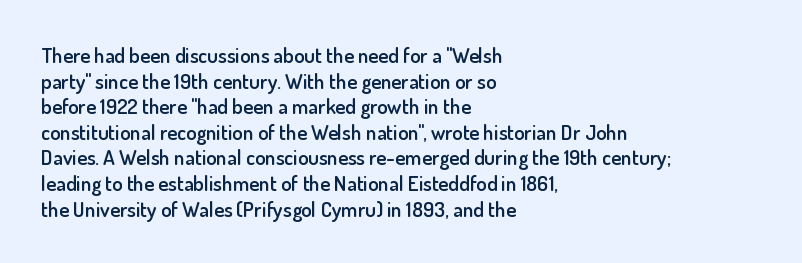
The image shows 21 px text type, upright; set left-aligned, line spacing 1.22x, normal letter spacing, not underlined.
